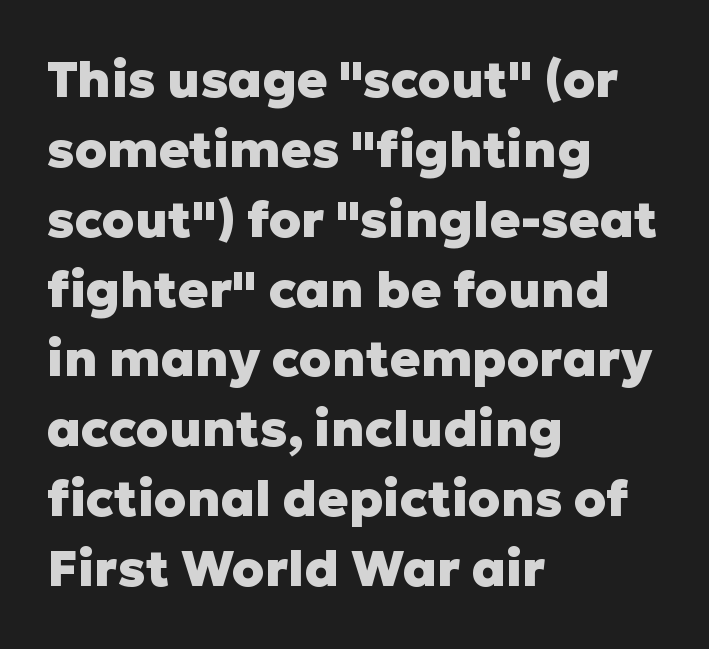
The letters advance in unequal steps, a hallmark of proportional type. The gap between lines stays unmarked. A typesetter would call this leading conventional body-copy spacing. Alignment: flush left.
